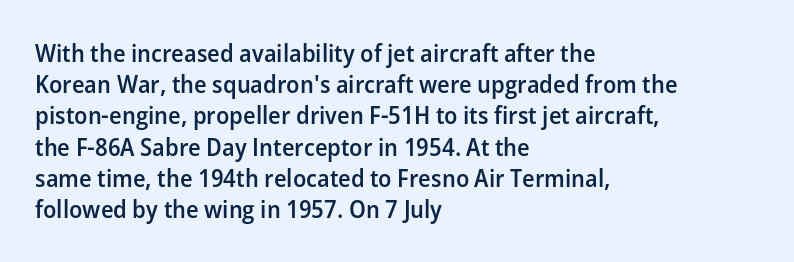
Q: Is the text bold? A: Semi-bold.
Q: Is the text italic (slanted)? A: No, it is upright.
Q: Is the text underlined? A: No.
Q: How is the paragraph aligned? A: Left-aligned.
Q: Is the spacing between letters normal or unusually wide? A: Normal.
Q: Is the spacing between lines tight, normal or loose? A: Normal.
